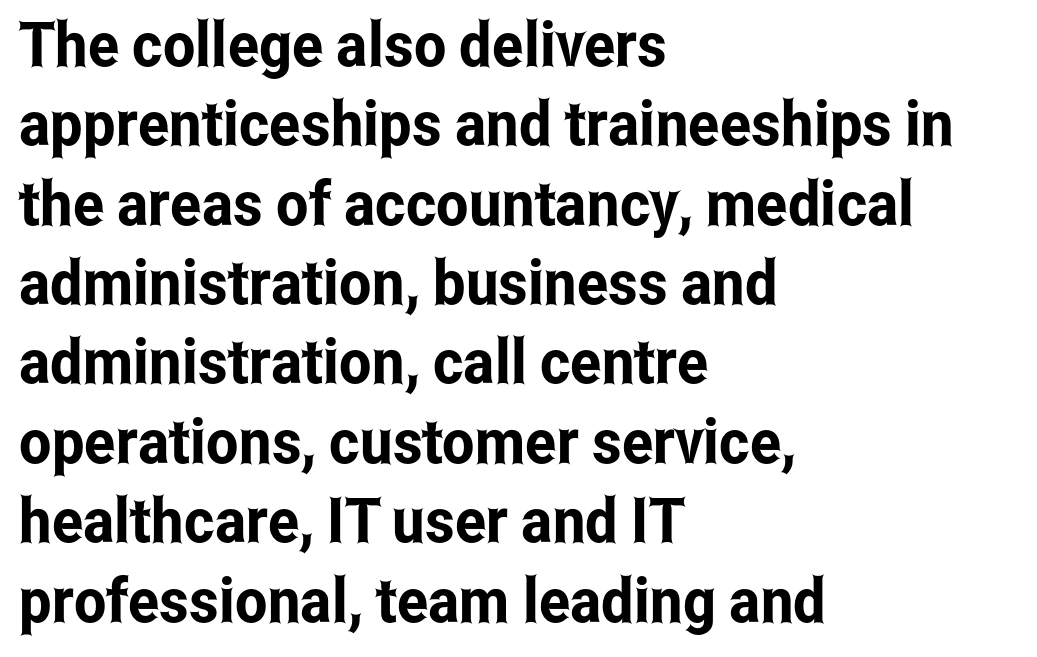
Think of a printed novel: that variable character pitch is what you see here. The setting favours the left margin, as ordinary paragraphs usually do. There is no visible air inserted between adjacent glyphs. Successive baselines arrive at the customary interval.
